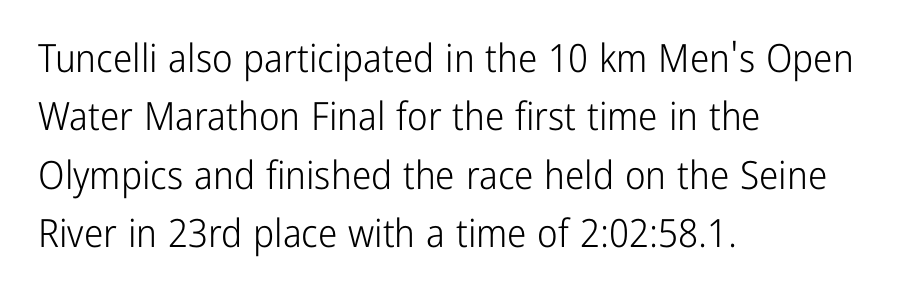
The image shows 39 px light, condensed sans-serif type, upright; set left-aligned, normal line spacing (1.5x), normal letter spacing, not underlined; low stroke contrast and a medium x-height.
